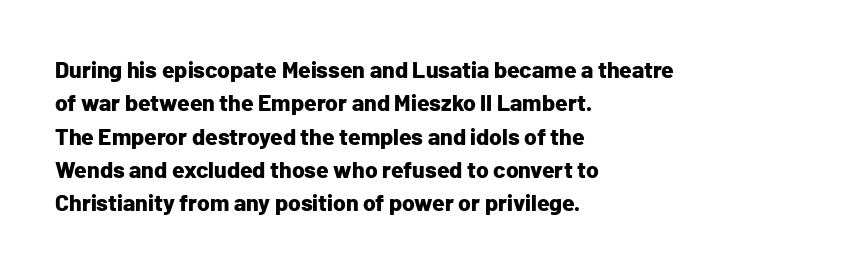
Every letter is thick-stroked: bold, no question. The space directly below the letters is spotless. How would I describe the line gaps? Plain and ordinary. A classic flush-left, rag-right setting is used for this passage. The specimen reads as upright at a glance.
